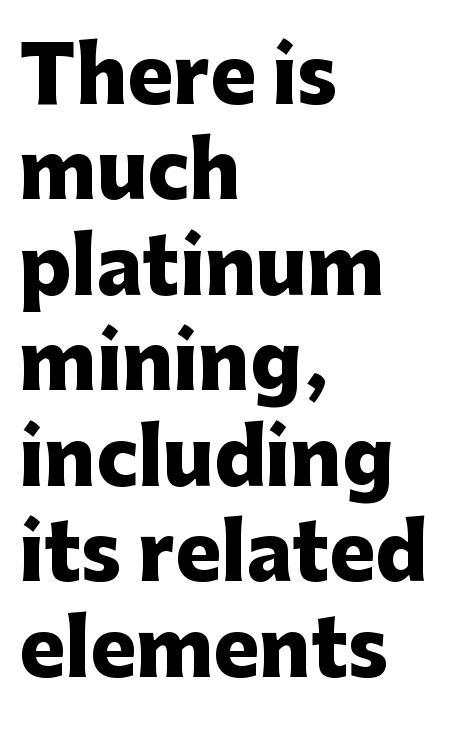
The image shows 77 px heavy sans-serif type, upright; set left-aligned, line spacing 1.24x, normal letter spacing, not underlined; low stroke contrast and a medium x-height.
